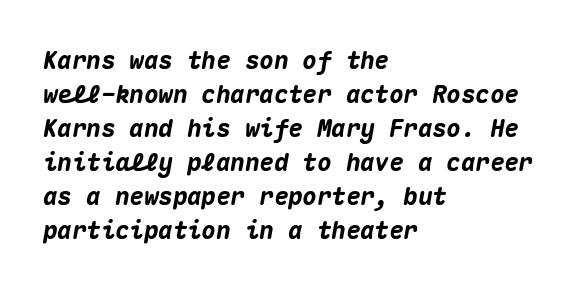
Rendered with sloped, italic letterforms. These lines stack with their left ends in a neat column. Notice how thick the strokes are: this is what a full bold looks like. Lines of text with bare space underneath. The vertical gap from one line to the next is medium.
